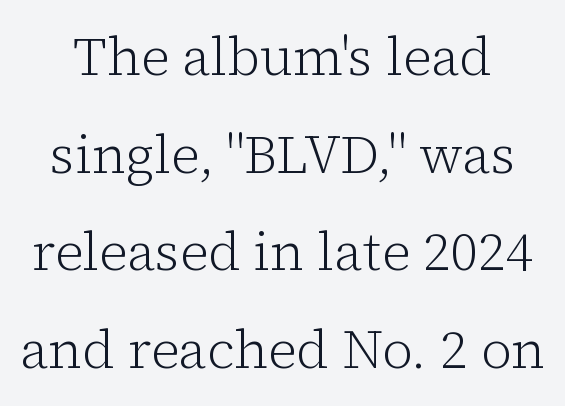
The image shows 53 px light serif type, upright; set line spacing 1.84x, normal letter spacing, not underlined; low stroke contrast and a medium x-height.
